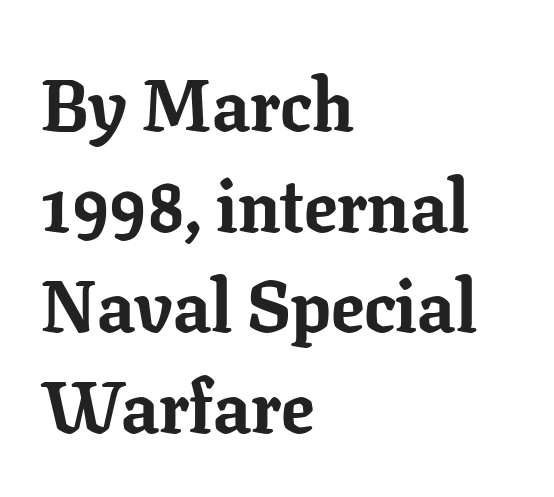
{"serif": "yes", "italic": "no", "bold": "yes", "weight": "bold", "width": "normal", "stroke_contrast": "low", "x_height": "medium", "monospaced": "no", "underline": "no", "align": "left", "line_spacing": "normal", "line_spacing_ratio": 1.38, "letter_spacing": "normal", "letter_spacing_em": 0.0, "glyph_px": 73}
